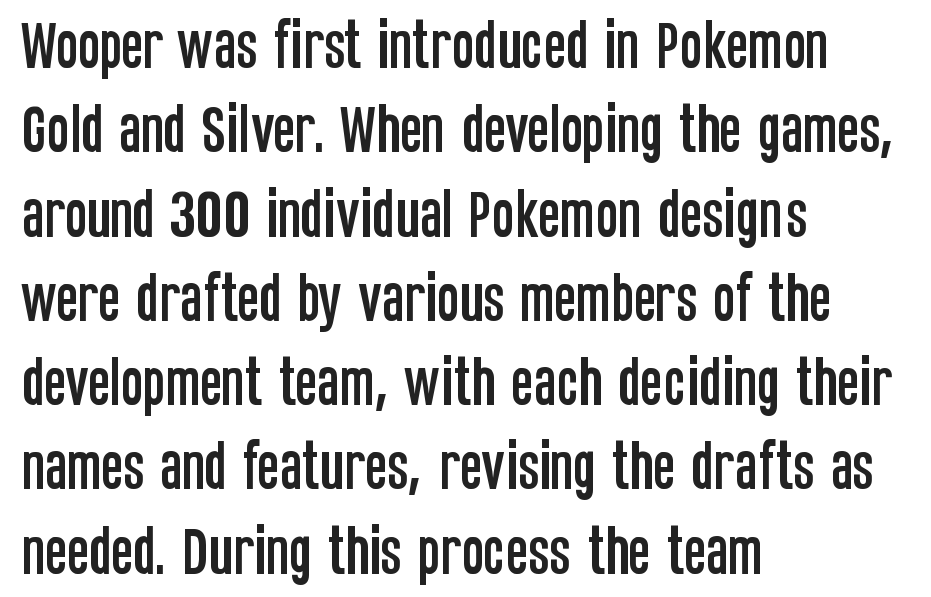
{"serif": "no", "italic": "no", "width": "condensed", "stroke_contrast": "low", "x_height": "large", "monospaced": "no", "underline": "no", "align": "left", "line_spacing": "normal", "line_spacing_ratio": 1.59, "letter_spacing": "normal", "letter_spacing_em": 0.0, "glyph_px": 53}
